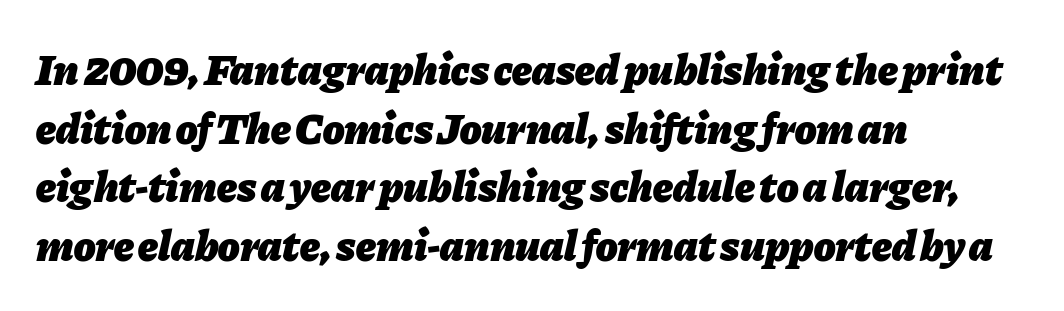
Q: Is the text bold? A: Yes.
Q: Is the text italic (slanted)? A: Yes, it leans right by about 11 degrees.
Q: Is the text underlined? A: No.
Q: How is the paragraph aligned? A: Left-aligned.
Q: Is the spacing between letters normal or unusually wide? A: Normal.
Q: Is the spacing between lines tight, normal or loose? A: Normal.
Q: Width (condensed, normal, or wide)? A: Normal.
Q: Stroke contrast? A: Low.
Q: x-height? A: Medium.
Q: Monospaced? A: No.
